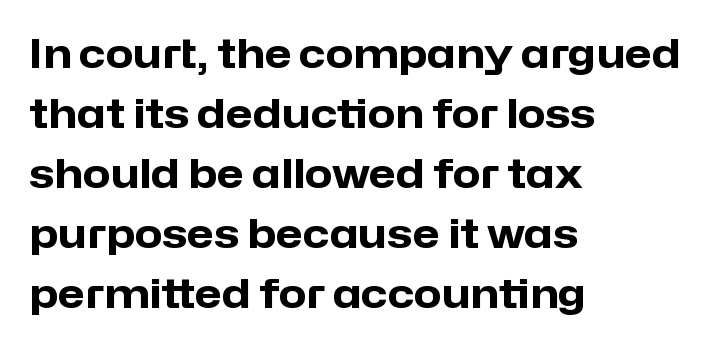
The image shows 40 px heavy sans-serif type, upright; set left-aligned, normal line spacing (1.5x), normal letter spacing, not underlined; low stroke contrast and a medium x-height.
